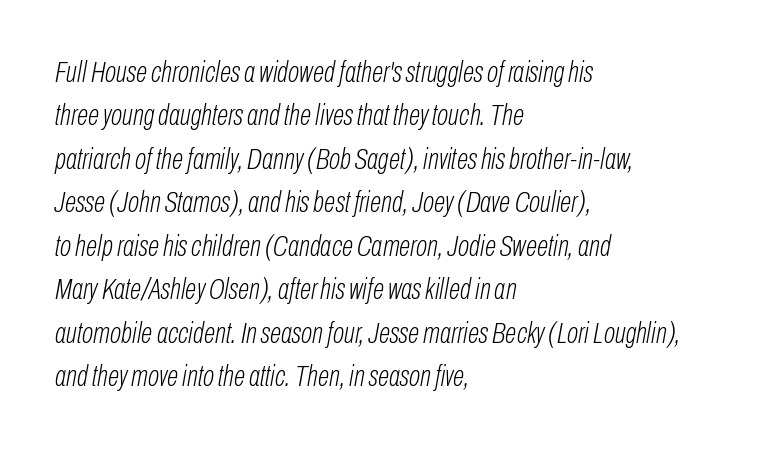
Q: Is the text bold? A: No.
Q: Is the text italic (slanted)? A: Yes, it leans right by about 10 degrees.
Q: Is the text underlined? A: No.
Q: How is the paragraph aligned? A: Left-aligned.
Q: Is the spacing between letters normal or unusually wide? A: Normal.
Q: Is the spacing between lines tight, normal or loose? A: Normal.
Q: Width (condensed, normal, or wide)? A: Condensed.
Q: Stroke contrast? A: Low.
Q: x-height? A: Medium.
Q: Monospaced? A: No.
